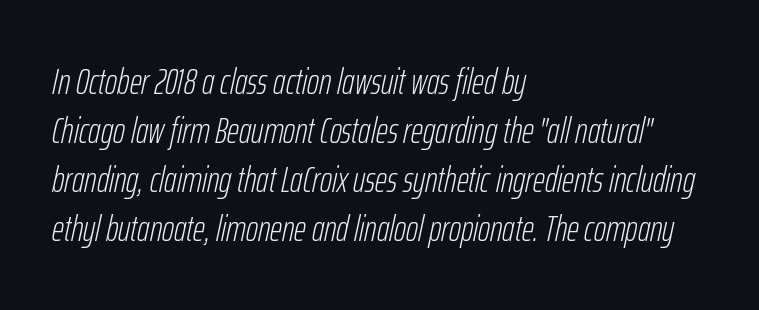
The glyphs look as if they've been sheared to an angle. This block has exactly the height ordinary leading produces. Students, note that the glyphs here touch the page at normal intervals. The passage shown is typed in a proportional face where columns would drift. Where is the straight margin? On the left. The baseline area is clear.
